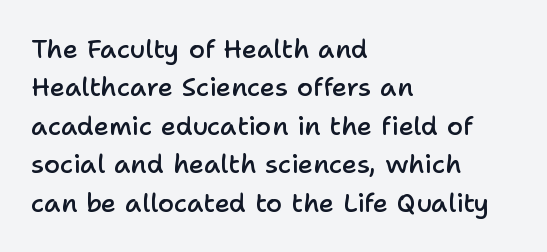
{"italic": "no", "bold": "semi", "underline": "no", "align": "left", "line_spacing": "normal", "line_spacing_ratio": 1.48, "letter_spacing": "normal", "letter_spacing_em": 0.0, "glyph_px": 26}
